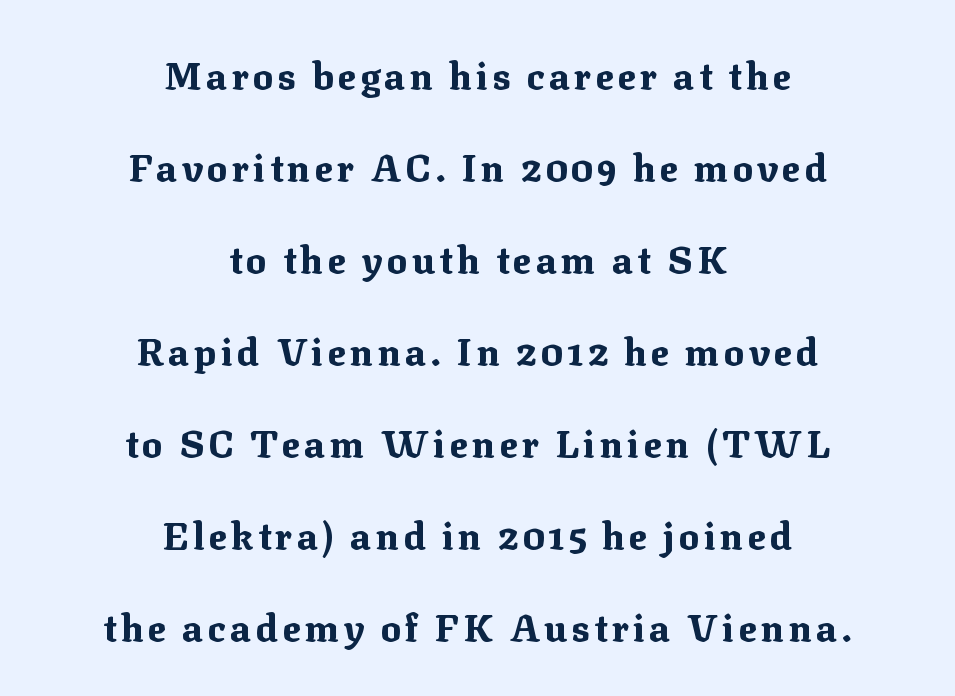
The passage shown is typed in a proportional face where columns would drift. Weight: bold. Line starts and ends both wander, symmetrically. The font's upright variant was chosen for this text. Little horizontal feet cap the strokes, marking this as serif type.
